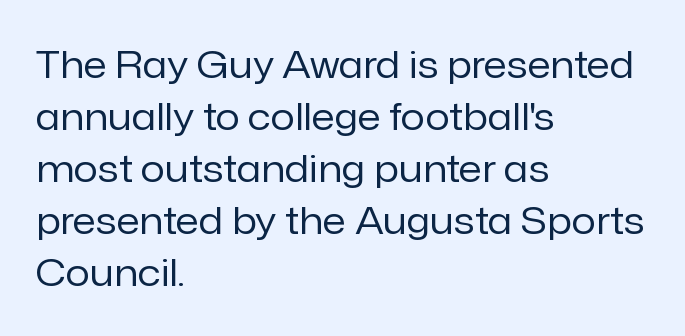
{"serif": "no", "italic": "no", "bold": "no", "weight": "regular", "width": "normal", "stroke_contrast": "low", "x_height": "medium", "monospaced": "no", "underline": "no", "align": "left", "line_spacing": "normal", "line_spacing_ratio": 1.37, "letter_spacing": "normal", "letter_spacing_em": 0.0, "glyph_px": 38}
